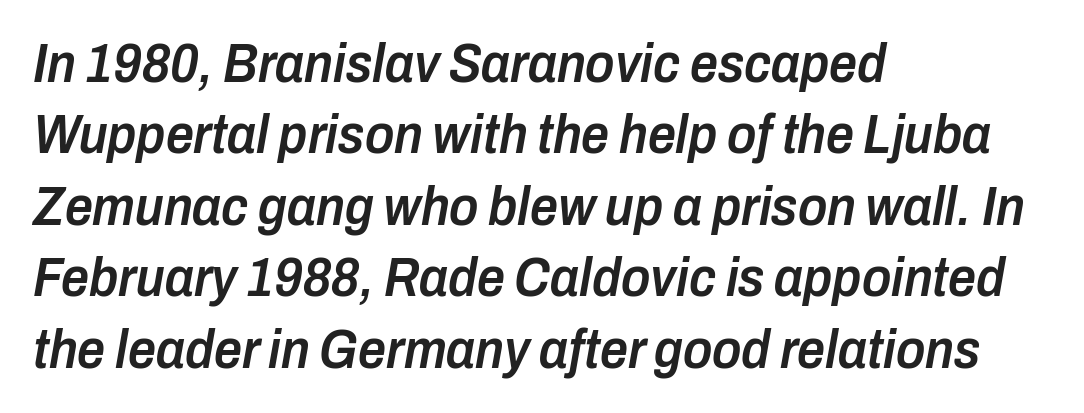
The image shows 55 px semibold, condensed type, italic (leaning right); set left-aligned, normal line spacing (1.3x), normal letter spacing, not underlined; low stroke contrast and a medium x-height.
